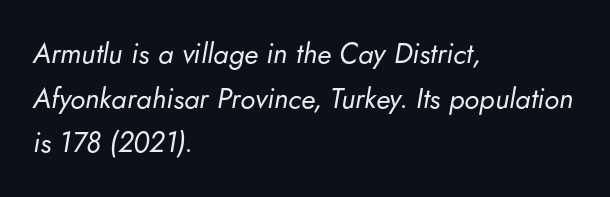
{"italic": "yes", "lean": "right", "slant_degrees": 5, "bold": "no", "weight": "regular", "width": "normal", "stroke_contrast": "low", "x_height": "small", "monospaced": "no", "underline": "no", "align": "left", "line_spacing": "normal", "line_spacing_ratio": 1.59, "letter_spacing": "normal", "letter_spacing_em": 0.0, "glyph_px": 28}
